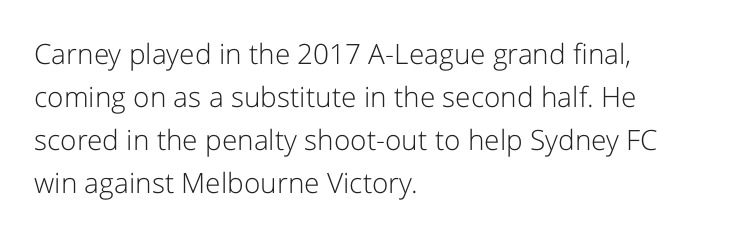
The image shows 28 px light sans-serif type, upright; set left-aligned, normal line spacing (1.53x), normal letter spacing, not underlined; low stroke contrast and a medium x-height.
